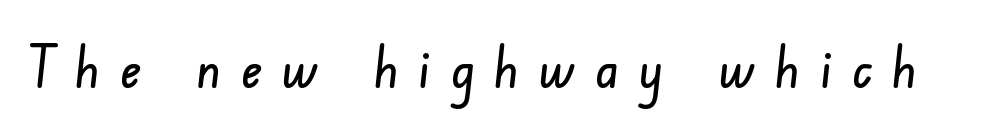
{"serif": "no", "width": "condensed", "stroke_contrast": "low", "x_height": "small", "monospaced": "no", "underline": "no", "letter_spacing": "wide", "letter_spacing_em": 0.34, "glyph_px": 58}
